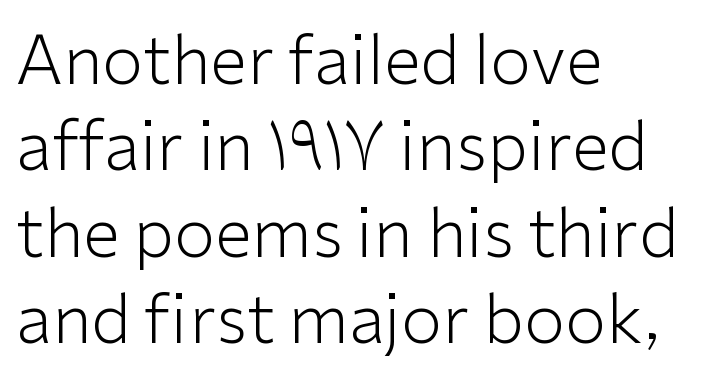
Upright lettering throughout. The area under the type is left untouched. Casual observation: everything's shoved over to the left. You could call the tracking neutral — neither tight nor loose. A sans-serif font was chosen for this passage.
